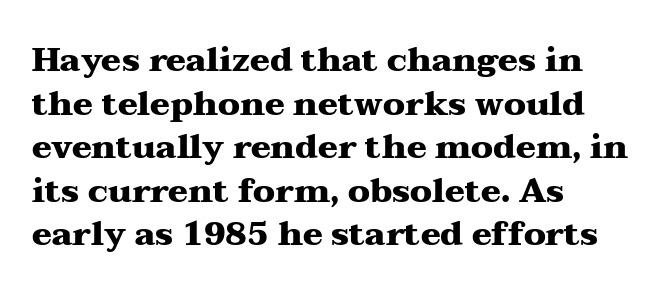
{"serif": "yes", "italic": "no", "bold": "yes", "weight": "heavy", "width": "wide", "stroke_contrast": "medium", "x_height": "medium", "monospaced": "no", "underline": "no", "align": "left", "line_spacing": "normal", "line_spacing_ratio": 1.32, "letter_spacing": "normal", "letter_spacing_em": 0.0, "glyph_px": 33}
